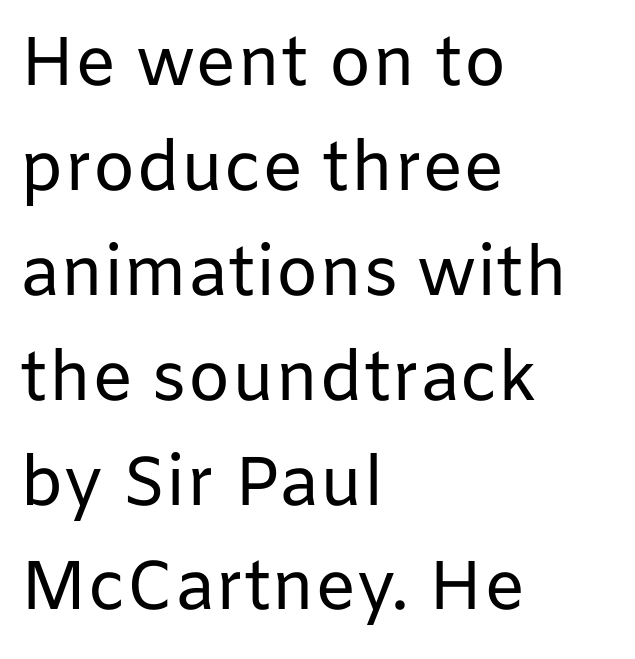
{"serif": "no", "italic": "no", "bold": "no", "weight": "regular", "width": "normal", "stroke_contrast": "low", "x_height": "medium", "monospaced": "no", "underline": "no", "align": "left", "line_spacing": "normal", "line_spacing_ratio": 1.52, "letter_spacing": "normal", "letter_spacing_em": 0.0, "glyph_px": 69}
